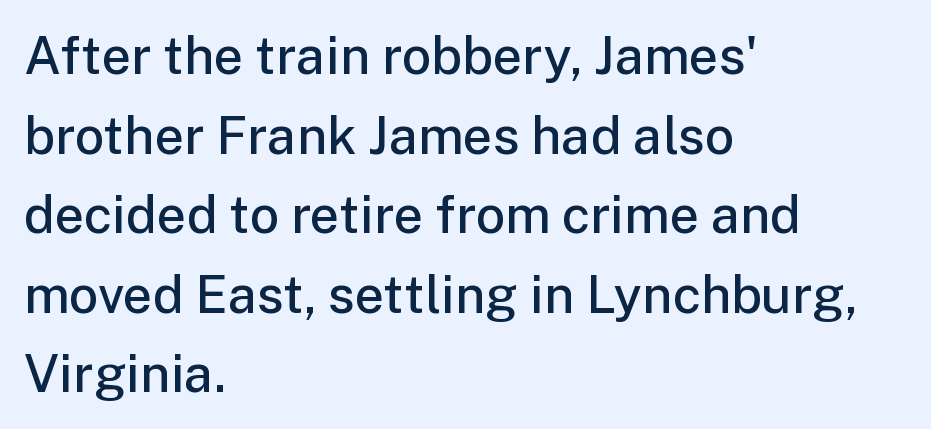
The image shows 52 px semibold sans-serif type, upright; set left-aligned, normal line spacing (1.53x), normal letter spacing, not underlined; low stroke contrast and a medium x-height.
